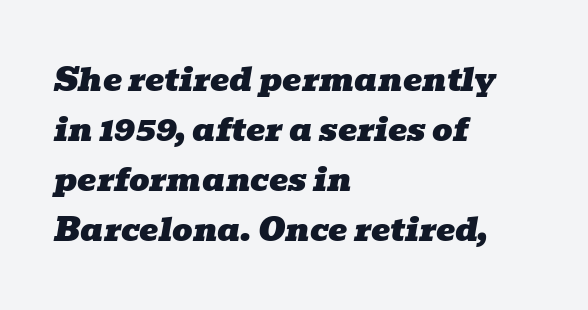
The image shows 32 px wide serif type, italic (leaning right); set left-aligned, normal line spacing (1.56x), normal letter spacing, not underlined; low stroke contrast and a medium x-height.
